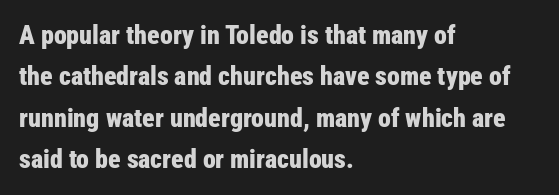
Descenders are the only things crossing below the line. Honestly, the row spacing looks completely unremarkable. The font is running at its bold setting. Inter-character spacing is left at the font's built-in metrics. Vertical strokes here are truly vertical.
